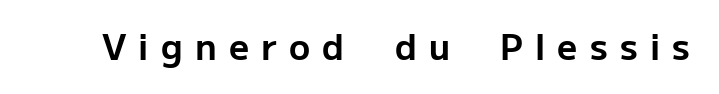
The horizontal fit of the characters is loose and conspicuously gappy. Heft: maximum for text — a bold. Unmarked baselines from the first word to the last. The rendering uses natural spacing where letterforms have individual widths.
